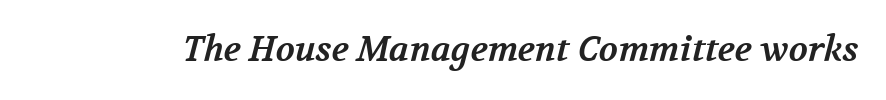
{"serif": "yes", "bold": "yes", "weight": "bold", "width": "normal", "stroke_contrast": "medium", "x_height": "medium", "monospaced": "no", "underline": "no", "letter_spacing": "normal", "letter_spacing_em": 0.0, "glyph_px": 35}
